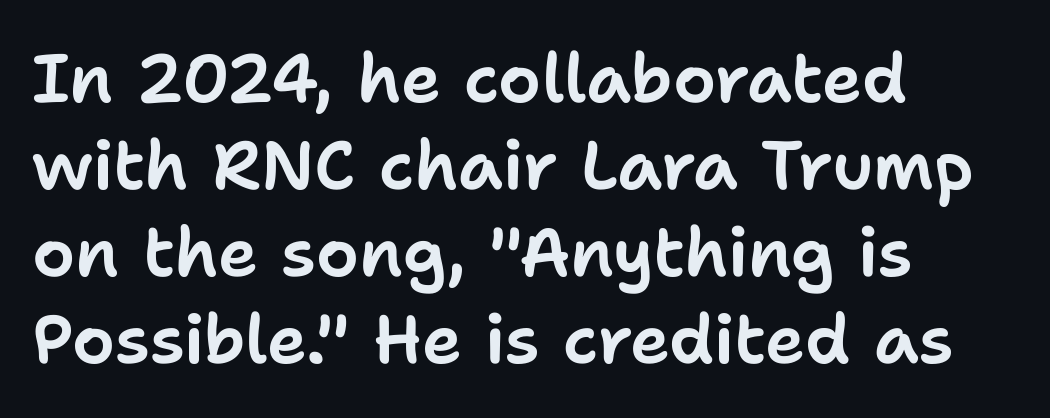
{"serif": "no", "italic": "no", "width": "normal", "stroke_contrast": "low", "x_height": "medium", "monospaced": "no", "underline": "no", "align": "left", "line_spacing": "normal", "line_spacing_ratio": 1.28, "letter_spacing": "normal", "letter_spacing_em": 0.0, "glyph_px": 68}
